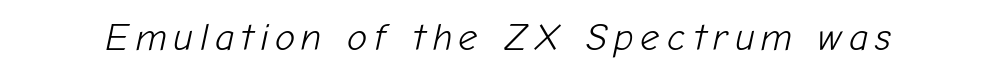
Is this a fixed-width face? No — the glyphs have proportional, varying widths. The words here are not underlined. This is oblique type, the kind used for emphasis or titles. Counters stay open thanks to moderate or lighter strokes.
